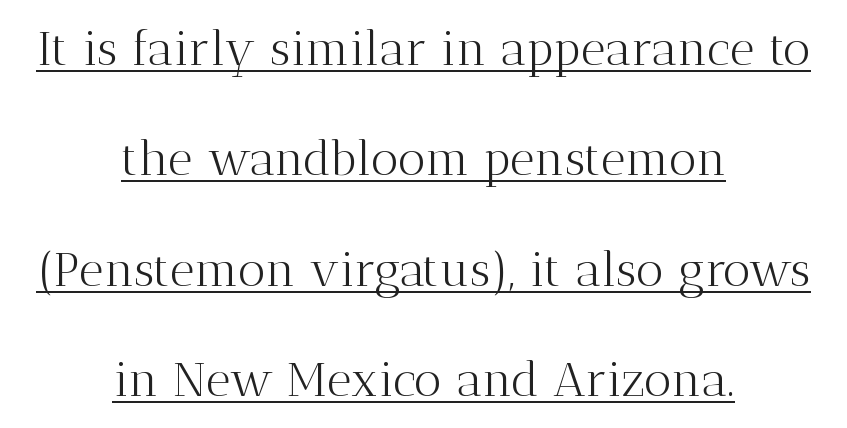
Each stroke keeps to a modest, everyday thickness or less. Does extra space separate the letters? No, they use regular spacing. Glance below the letters and you will spot a drawn line. Designer's note — italics off, roman on. The designer went with a serif here, giving each stem small feet. Line spacing here is loose.
